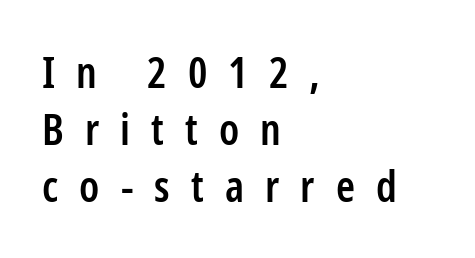
Q: Is the text bold? A: Semi-bold.
Q: Is the text italic (slanted)? A: No, it is upright.
Q: Is the typeface a serif or a sans-serif typeface? A: Sans-serif.
Q: Is the text underlined? A: No.
Q: How is the paragraph aligned? A: Left-aligned.
Q: Is the spacing between letters normal or unusually wide? A: Unusually wide.
Q: Is the spacing between lines tight, normal or loose? A: Normal.
Q: Width (condensed, normal, or wide)? A: Condensed.
Q: Stroke contrast? A: Low.
Q: x-height? A: Medium.
Q: Monospaced? A: No.
